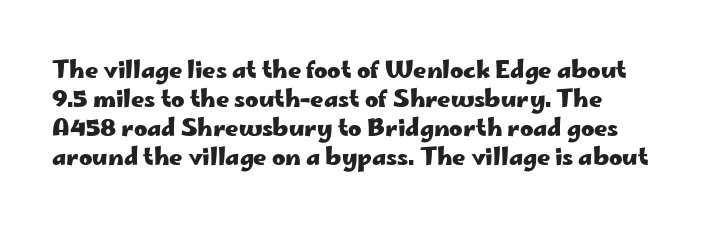
Q: Is the text bold? A: Yes.
Q: Is the text italic (slanted)? A: No, it is upright.
Q: Is the text underlined? A: No.
Q: Is the spacing between letters normal or unusually wide? A: Normal.
Q: Is the spacing between lines tight, normal or loose? A: Normal.
